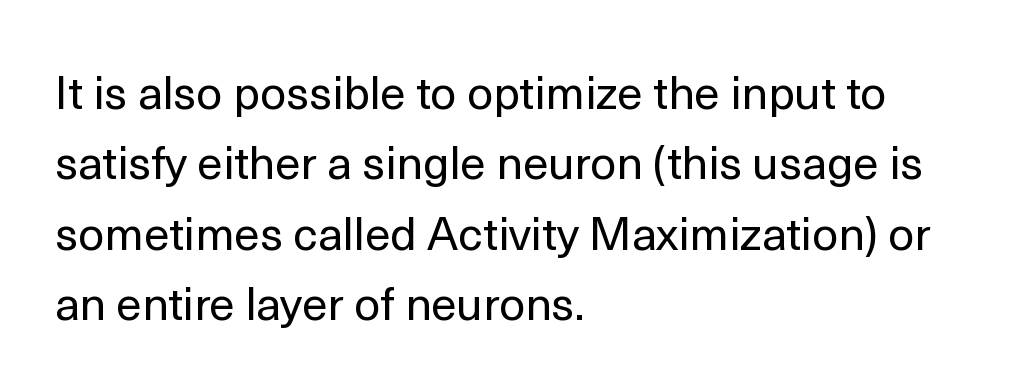
The image shows 46 px regular-weight sans-serif type, upright; set left-aligned, normal line spacing (1.53x), normal letter spacing, not underlined; a medium x-height.
